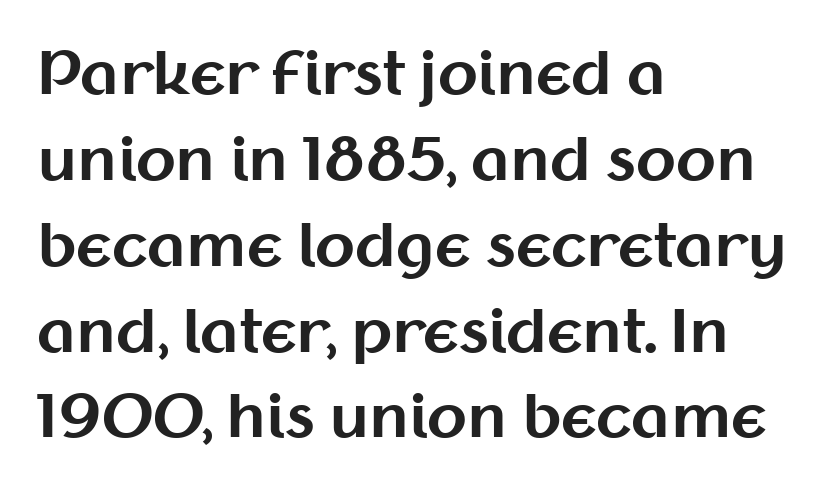
Q: Is the text bold? A: Yes.
Q: Is the text italic (slanted)? A: No, it is upright.
Q: Is the typeface a serif or a sans-serif typeface? A: Sans-serif.
Q: Is the text underlined? A: No.
Q: How is the paragraph aligned? A: Left-aligned.
Q: Is the spacing between letters normal or unusually wide? A: Normal.
Q: Is the spacing between lines tight, normal or loose? A: Normal.
Q: Width (condensed, normal, or wide)? A: Normal.
Q: Stroke contrast? A: Medium.
Q: x-height? A: Medium.
Q: Monospaced? A: No.
